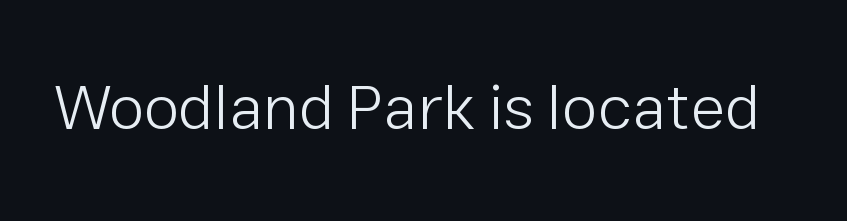
Q: Is the text bold? A: No.
Q: Is the text italic (slanted)? A: No, it is upright.
Q: Is the typeface a serif or a sans-serif typeface? A: Sans-serif.
Q: Is the text underlined? A: No.
Q: Is the spacing between letters normal or unusually wide? A: Normal.
Q: Width (condensed, normal, or wide)? A: Normal.
Q: Stroke contrast? A: Low.
Q: x-height? A: Medium.
Q: Monospaced? A: No.
